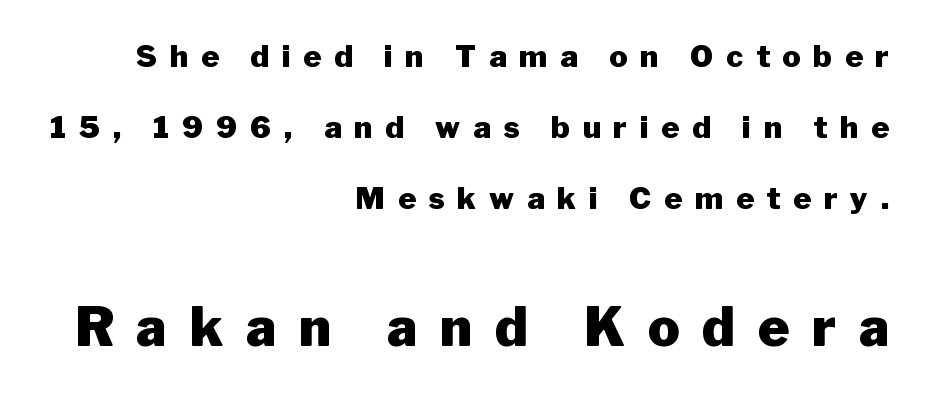
The image shows 53 px heavy sans-serif type, upright; set right-aligned, loose line spacing (2.37x), unusually wide letter spacing (+0.43 em), not underlined; the second (bottom) block is 1.77x larger; low stroke contrast and a medium x-height.
